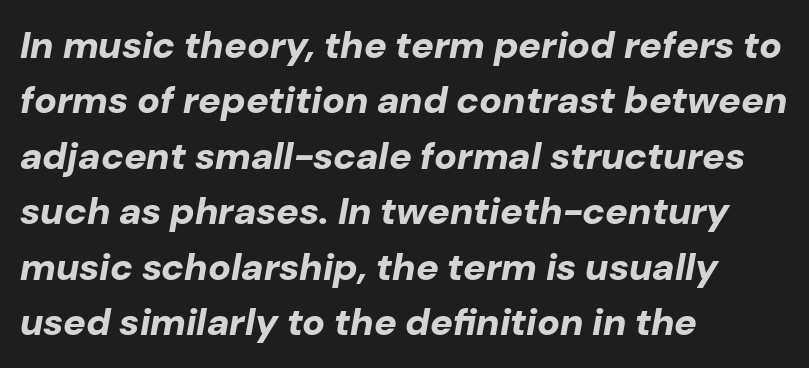
Horizontal bands of white between lines are of average thickness. Proportional: the letters do not fall into vertical columns. Plenty of ink on the page — the face is bold. A clean baseline with only descenders dipping below it.
